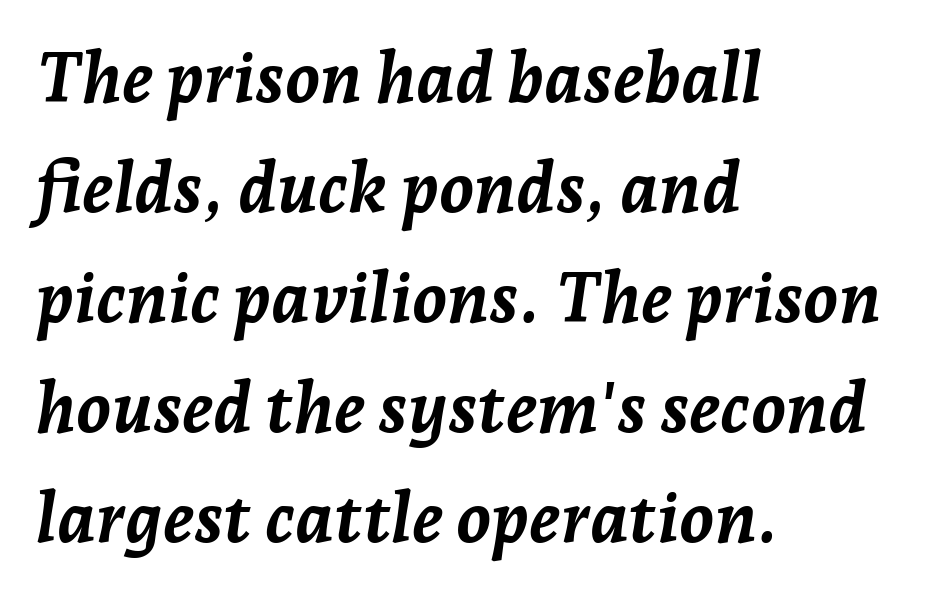
Would a proofreader flag this as italicized? Yes. Each row of text sits above clean, open space. Tracking value appears to be zero — textbook default spacing. You could not count columns in this text — the font is proportionally spaced.
